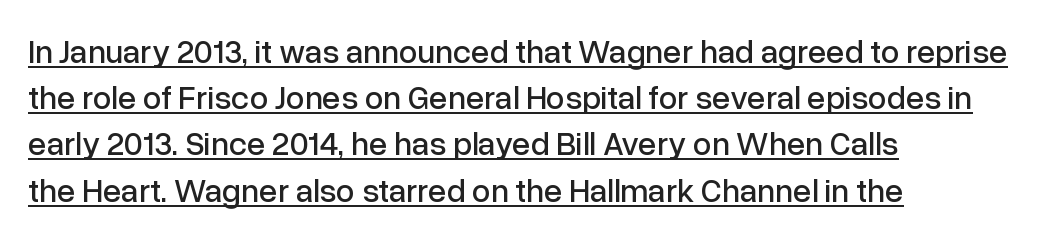
The image shows 33 px sans-serif type, upright; set left-aligned, normal line spacing (1.4x), normal letter spacing, underlined; low stroke contrast and a medium x-height.
